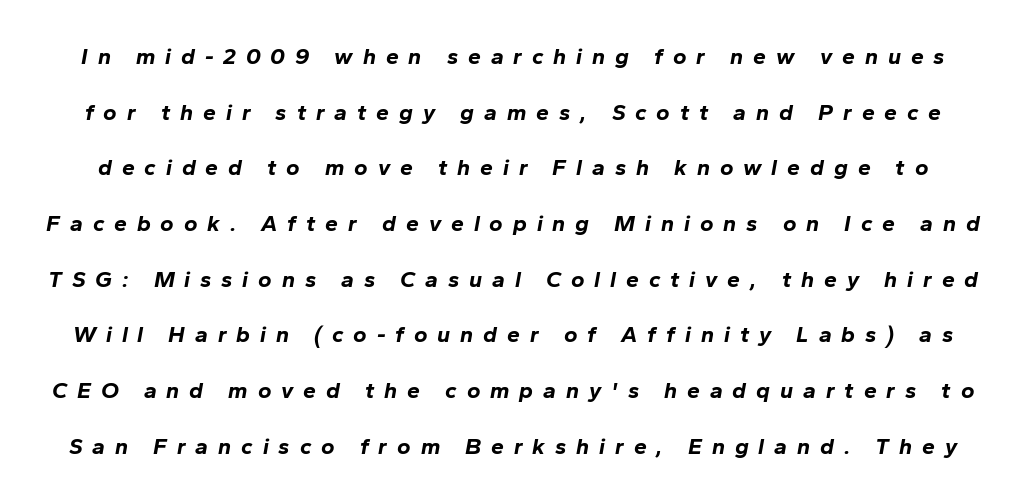
A bare baseline throughout the passage. Here the glyphs are tracked loosely, breaking word shapes into spaced letters. Characters are canted at an angle relative to the baseline's perpendicular. Vertically, the passage feels expansive, rows floating well apart. Strong, thick strokes mark this as bold type.
